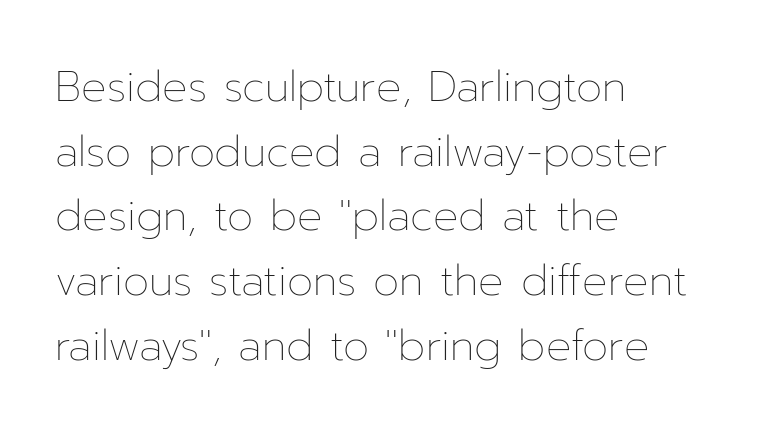
The image shows 42 px thin type, upright; set left-aligned, normal line spacing (1.54x), normal letter spacing, not underlined; low stroke contrast and a medium x-height.
